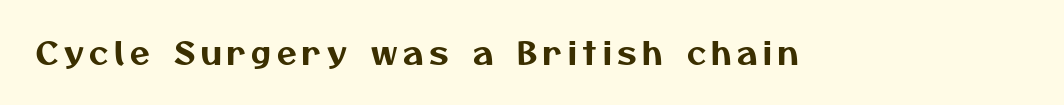
Q: Is the typeface a serif or a sans-serif typeface? A: Sans-serif.
Q: Is the text underlined? A: No.
Q: Width (condensed, normal, or wide)? A: Normal.
Q: Stroke contrast? A: Medium.
Q: x-height? A: Medium.
Q: Monospaced? A: No.
